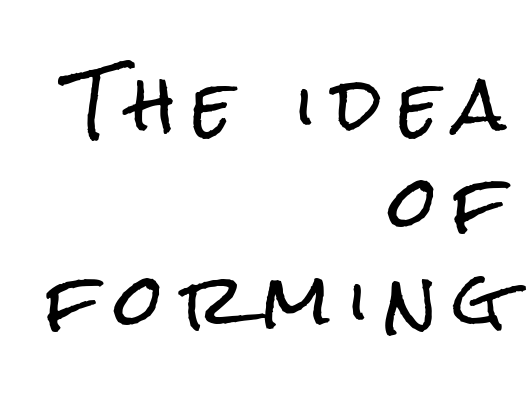
The area under the type is left untouched. Classification — sans serif. The line texture is sparse and dotted thanks to wide tracking. The paragraph shown leans on its right margin.
